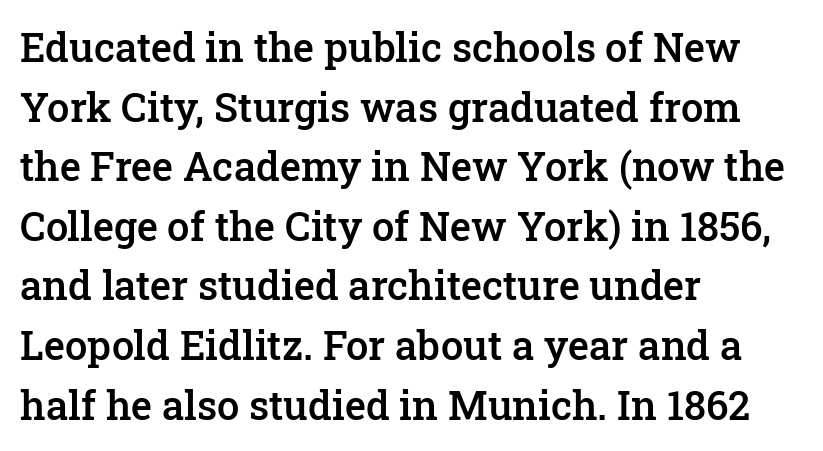
Does the lettering tilt? It doesn't — this is upright. Line spacing here is normal. You could not count columns in this text — the font is proportionally spaced. Letters rest on an invisible, unmarked baseline.
